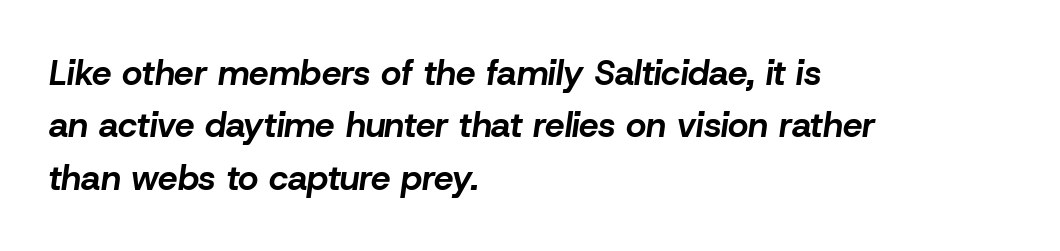
Every row of glyphs begins at an identical x-position on the left. Glance below the letters and you will spot only blank space. Set as a true bold cut, around the 700 mark. Characters follow at the spacing the type designer built in. A typesetter would call this proportional, since set widths differ per character. These lines were composed using italics.
